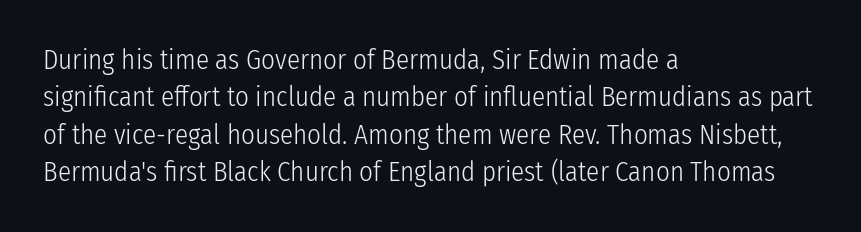
{"italic": "no", "bold": "no", "underline": "no", "align": "left", "line_spacing": "normal", "line_spacing_ratio": 1.38, "letter_spacing": "normal", "letter_spacing_em": 0.0, "glyph_px": 27}
